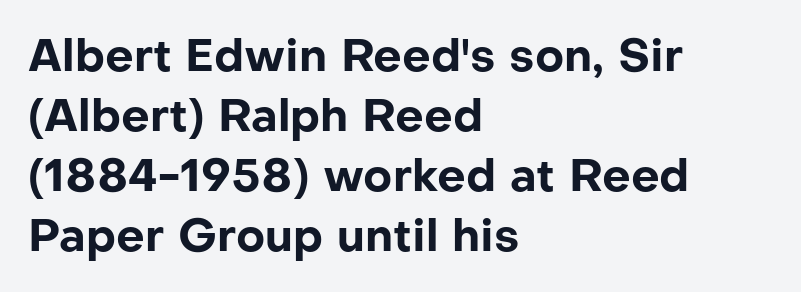
{"serif": "no", "italic": "no", "bold": "yes", "weight": "bold", "width": "normal", "stroke_contrast": "low", "x_height": "medium", "monospaced": "no", "underline": "no", "align": "left", "line_spacing": "normal", "line_spacing_ratio": 1.33, "letter_spacing": "normal", "letter_spacing_em": 0.0, "glyph_px": 45}
